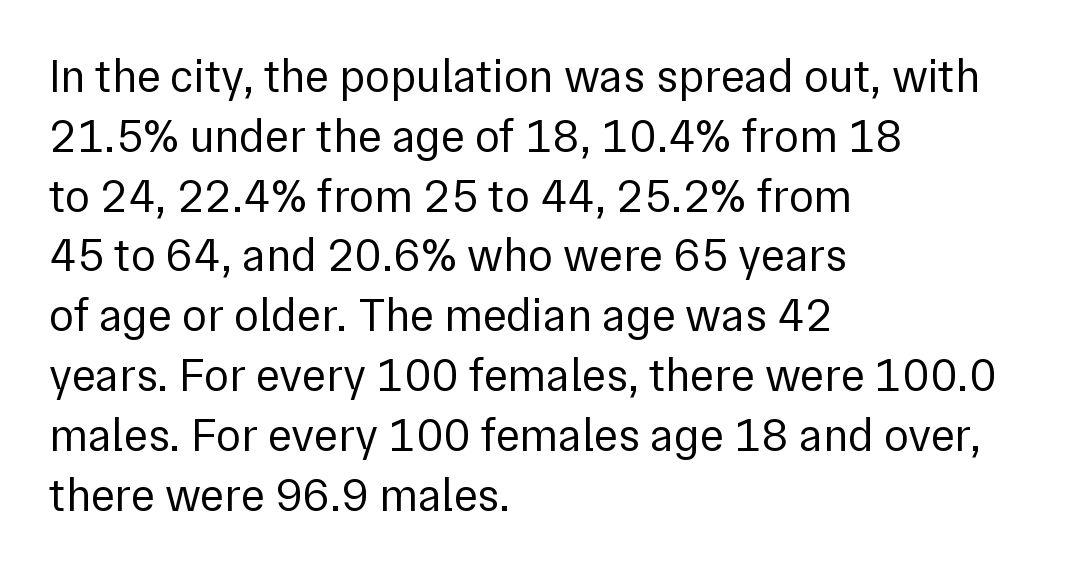
The image shows 46 px regular-weight sans-serif type, upright; set left-aligned, normal line spacing (1.3x), normal letter spacing, not underlined; low stroke contrast and a medium x-height.
